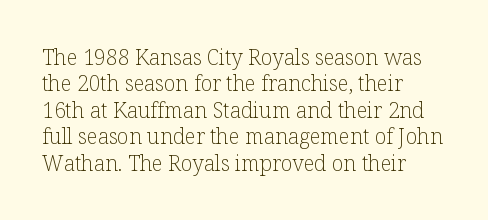
The rendering uses a moderate line-height, typical for paragraphs. Only glyphs here, with clear space below each row. The passage is arranged the way most books set body copy — flush left. Spacing between characters is what you'd get straight out of the box.
